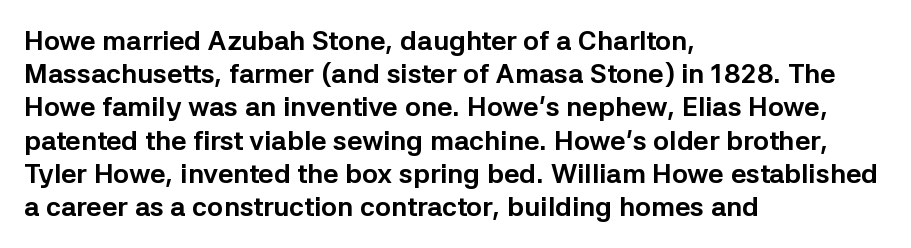
The image shows 27 px bold type, upright; set left-aligned, line spacing 1.23x, normal letter spacing, not underlined.
